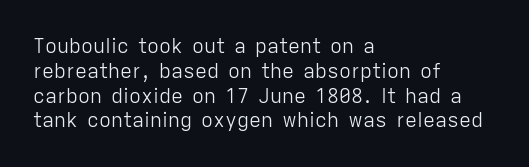
Each stroke keeps to a modest, everyday thickness or less. The type is set solid horizontally, with unmodified tracking. Italic: no, the glyphs are upright roman. In CSS terms this would be text-align: left.
